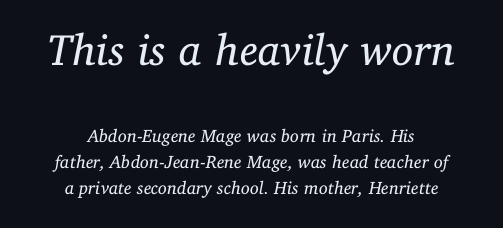
Q: Is the text bold? A: No.
Q: Is the text italic (slanted)? A: Yes, it leans right by about 11 degrees.
Q: Is the typeface a serif or a sans-serif typeface? A: Serif.
Q: Is the text underlined? A: No.
Q: How is the paragraph aligned? A: Centered.
Q: Is the spacing between letters normal or unusually wide? A: Normal.
Q: Is the spacing between lines tight, normal or loose? A: Normal.
Q: Which block of text is set in a larger size, the first (top) or the second (bottom)? A: The first (top) one.
Q: Width (condensed, normal, or wide)? A: Normal.
Q: Stroke contrast? A: Low.
Q: x-height? A: Medium.
Q: Monospaced? A: No.
